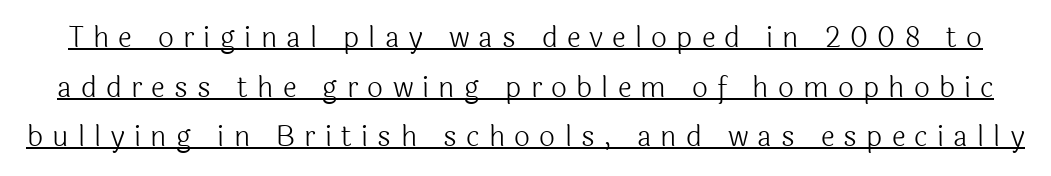
Between one letter and the next there's a generous, obvious gap. The text was rendered using a sans face with plain stroke endings. A quiet, ordinary-to-light weight characterises the typeface. Varying glyph widths throughout — classic text-font behaviour. Do the letters lean? They stand straight.
